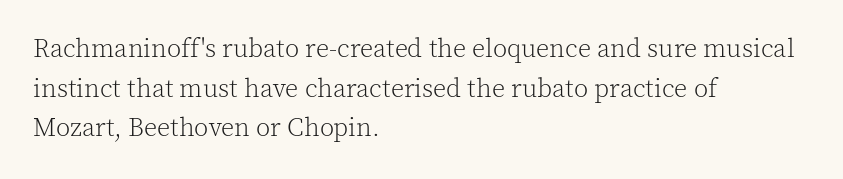
{"italic": "no", "bold": "no", "underline": "no", "align": "left", "line_spacing": "normal", "line_spacing_ratio": 1.52, "letter_spacing": "normal", "letter_spacing_em": 0.0, "glyph_px": 26}
